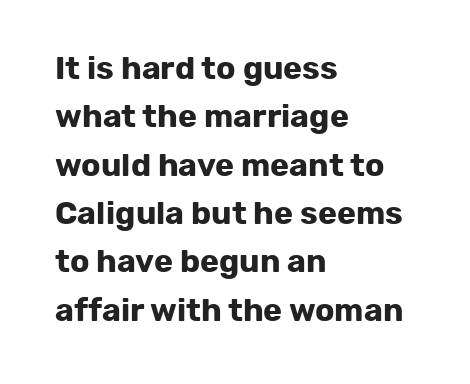
Q: Is the text bold? A: Yes.
Q: Is the text italic (slanted)? A: No, it is upright.
Q: Is the typeface a serif or a sans-serif typeface? A: Sans-serif.
Q: Is the text underlined? A: No.
Q: How is the paragraph aligned? A: Left-aligned.
Q: Is the spacing between letters normal or unusually wide? A: Normal.
Q: Is the spacing between lines tight, normal or loose? A: Normal.
Q: Width (condensed, normal, or wide)? A: Normal.
Q: Stroke contrast? A: Low.
Q: x-height? A: Medium.
Q: Monospaced? A: No.
